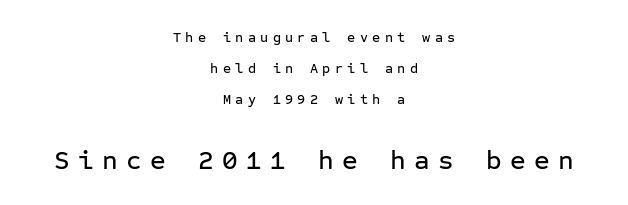
Q: Is the text italic (slanted)? A: No, it is upright.
Q: Is the text underlined? A: No.
Q: How is the paragraph aligned? A: Centered.
Q: Is the spacing between letters normal or unusually wide? A: Unusually wide.
Q: Is the spacing between lines tight, normal or loose? A: Loose.
Q: Which block of text is set in a larger size, the first (top) or the second (bottom)? A: The second (bottom) one.
